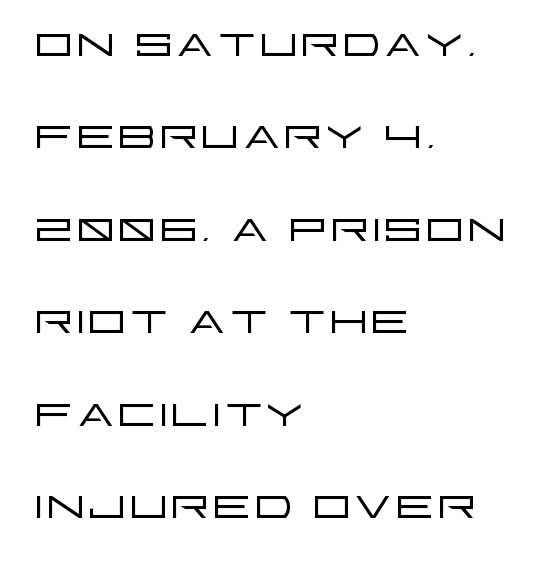
Unbolded letterforms with no extra heft. Horizontally, the lines are justified to the leading edge only. You could not count columns in this text — the font is proportionally spaced. The glyphs are unaccompanied by any horizontal stroke below them. A typesetter would mark this as roman, not italic. This rendering employs a face without finishing strokes, i.e., a sans-serif.
